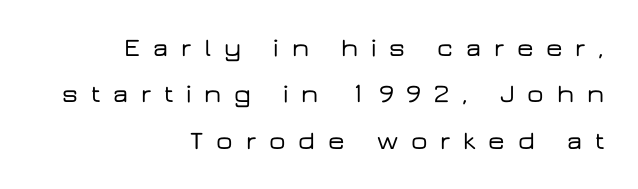
Q: Is the text italic (slanted)? A: No, it is upright.
Q: Is the text underlined? A: No.
Q: How is the paragraph aligned? A: Right-aligned.
Q: Is the spacing between letters normal or unusually wide? A: Unusually wide.
